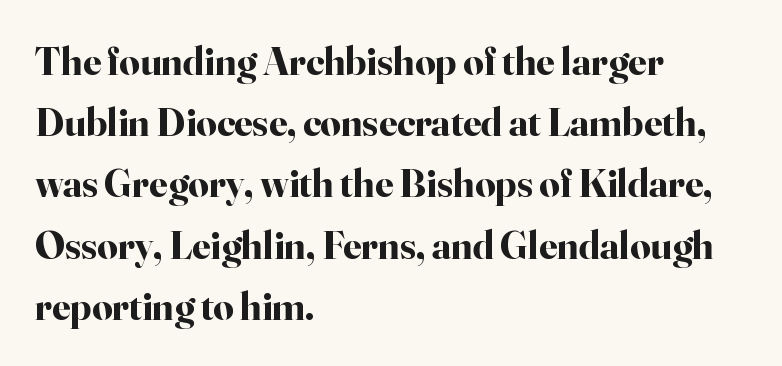
Q: Is the text bold? A: Yes.
Q: Is the text italic (slanted)? A: No, it is upright.
Q: Is the typeface a serif or a sans-serif typeface? A: Serif.
Q: Is the text underlined? A: No.
Q: How is the paragraph aligned? A: Left-aligned.
Q: Is the spacing between letters normal or unusually wide? A: Normal.
Q: Is the spacing between lines tight, normal or loose? A: Normal.
Q: Width (condensed, normal, or wide)? A: Normal.
Q: Stroke contrast? A: High.
Q: x-height? A: Small.
Q: Monospaced? A: No.
